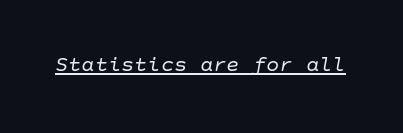
The image shows 22 px text type, italic (leaning right); set normal letter spacing, underlined.
